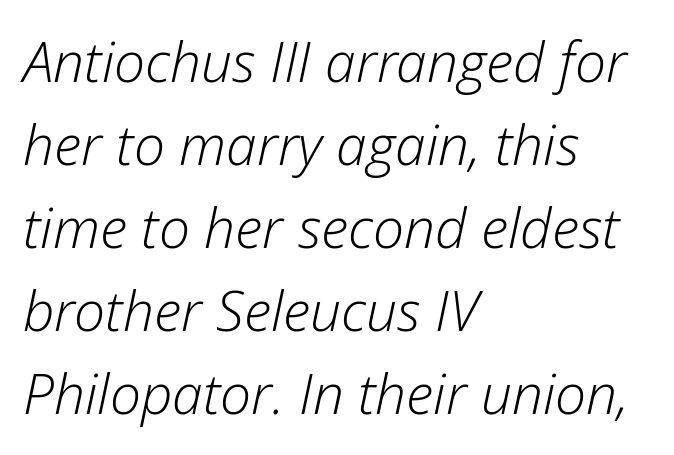
The image shows 55 px light type, italic (leaning right); set left-aligned, normal line spacing (1.51x), normal letter spacing, not underlined; low stroke contrast and a medium x-height.
